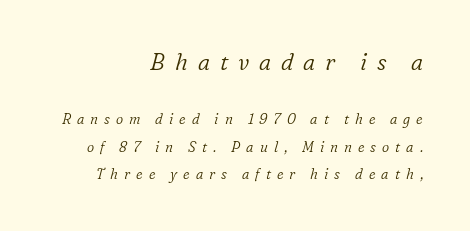
The image shows 23 px text type, italic (leaning right); set right-aligned, loose line spacing (1.96x), unusually wide letter spacing (+0.43 em), not underlined; the first (top) block is 1.64x larger.
